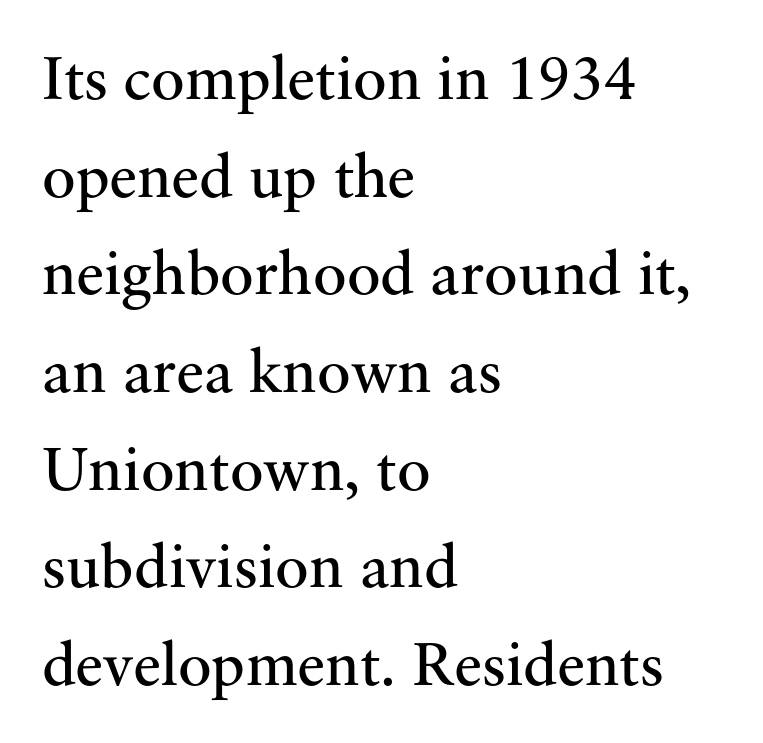
Q: Is the text bold? A: No.
Q: Is the text italic (slanted)? A: No, it is upright.
Q: Is the typeface a serif or a sans-serif typeface? A: Serif.
Q: Is the text underlined? A: No.
Q: How is the paragraph aligned? A: Left-aligned.
Q: Is the spacing between letters normal or unusually wide? A: Normal.
Q: Is the spacing between lines tight, normal or loose? A: Normal.
Q: Width (condensed, normal, or wide)? A: Normal.
Q: Stroke contrast? A: Medium.
Q: x-height? A: Small.
Q: Monospaced? A: No.
